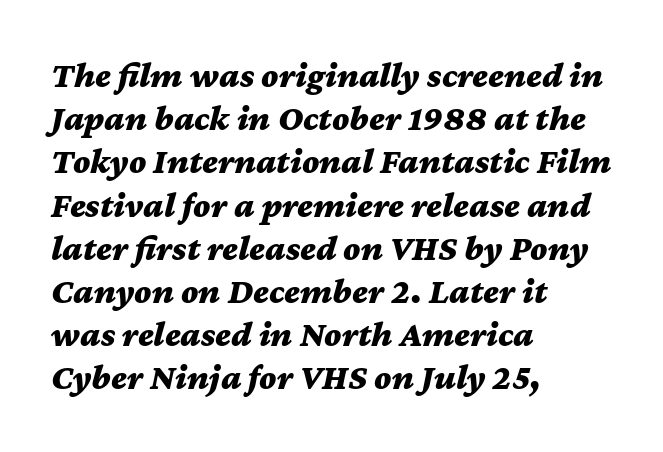
Q: Is the text bold? A: Yes.
Q: Is the text italic (slanted)? A: Yes, it leans right by about 12 degrees.
Q: Is the text underlined? A: No.
Q: How is the paragraph aligned? A: Left-aligned.
Q: Is the spacing between letters normal or unusually wide? A: Normal.
Q: Width (condensed, normal, or wide)? A: Wide.
Q: Stroke contrast? A: Medium.
Q: x-height? A: Medium.
Q: Monospaced? A: No.
